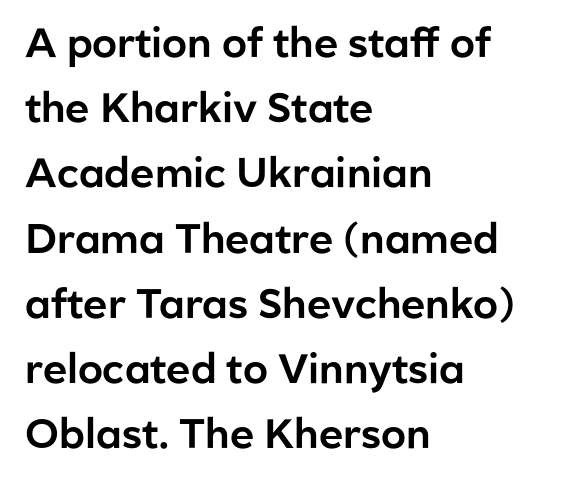
The image shows 41 px sans-serif type, upright; set left-aligned, normal line spacing (1.59x), normal letter spacing, not underlined; low stroke contrast and a medium x-height.
